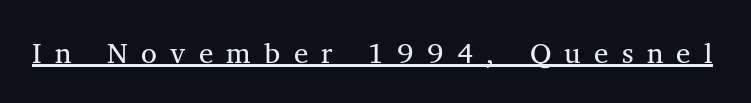
The image shows 29 px regular-weight serif type, upright; set unusually wide letter spacing (+0.46 em), underlined; medium stroke contrast and a medium x-height.
